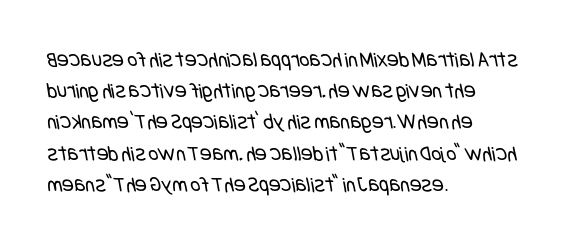
{"bold": "no", "underline": "no", "align": "left", "line_spacing": "normal", "line_spacing_ratio": 1.42, "letter_spacing": "normal", "letter_spacing_em": 0.0, "glyph_px": 22}
